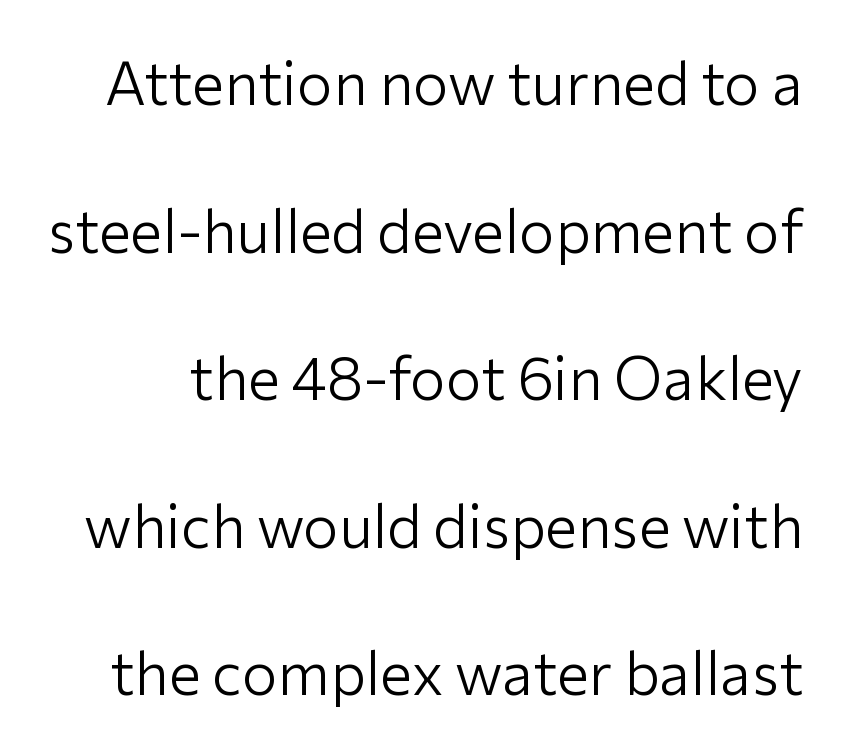
{"serif": "no", "italic": "no", "bold": "no", "weight": "light", "width": "normal", "stroke_contrast": "low", "x_height": "medium", "monospaced": "no", "underline": "no", "line_spacing": "loose", "line_spacing_ratio": 2.46, "letter_spacing": "normal", "letter_spacing_em": 0.0, "glyph_px": 60}
